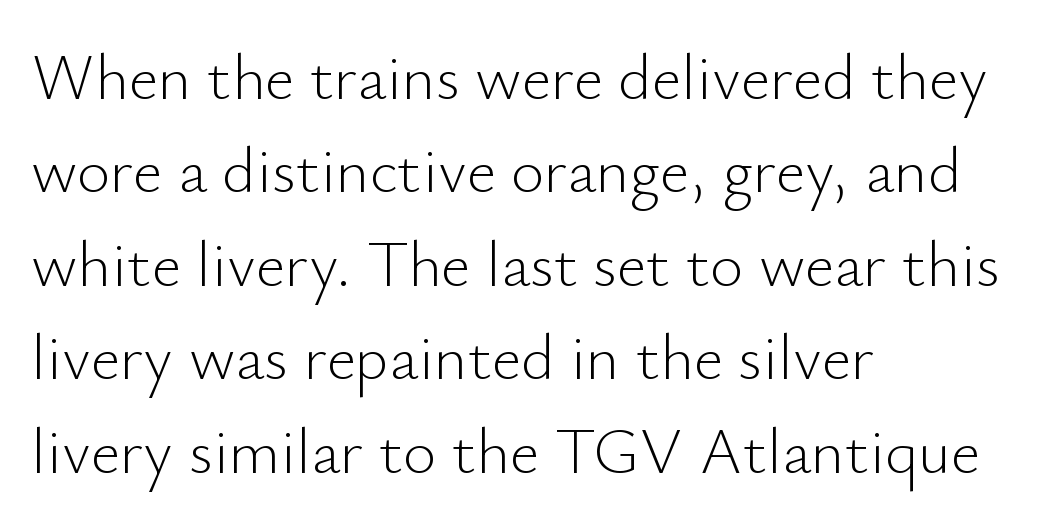
{"serif": "no", "italic": "no", "bold": "no", "weight": "light", "width": "normal", "stroke_contrast": "low", "x_height": "small", "monospaced": "no", "underline": "no", "align": "left", "line_spacing": "normal", "line_spacing_ratio": 1.46, "letter_spacing": "normal", "letter_spacing_em": 0.0, "glyph_px": 64}
